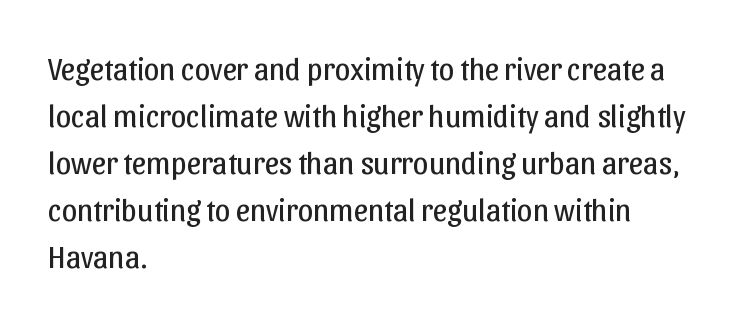
The image shows 31 px regular-weight sans-serif type, upright; set left-aligned, normal line spacing (1.52x), normal letter spacing, not underlined; low stroke contrast and a medium x-height.
